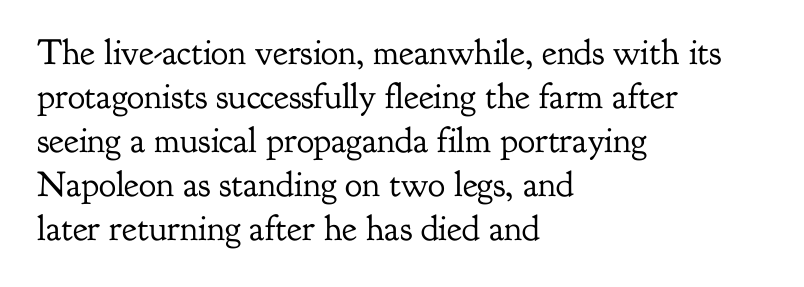
Q: Is the text bold? A: No.
Q: Is the text italic (slanted)? A: No, it is upright.
Q: Is the typeface a serif or a sans-serif typeface? A: Serif.
Q: Is the text underlined? A: No.
Q: How is the paragraph aligned? A: Left-aligned.
Q: Is the spacing between letters normal or unusually wide? A: Normal.
Q: Width (condensed, normal, or wide)? A: Normal.
Q: Stroke contrast? A: Low.
Q: x-height? A: Small.
Q: Monospaced? A: No.
